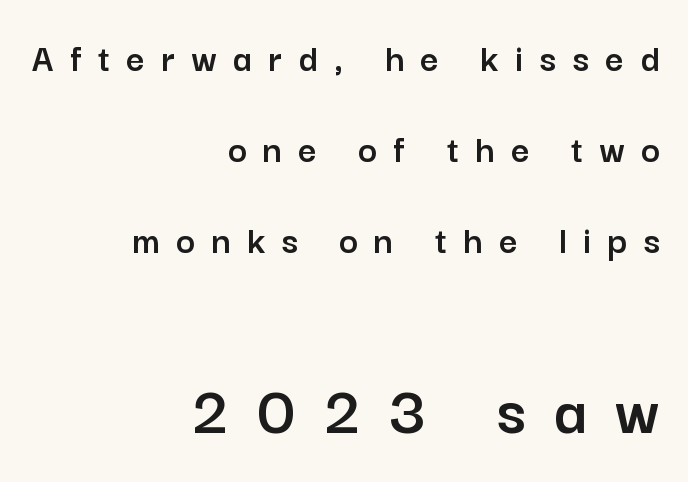
{"serif": "no", "italic": "no", "width": "normal", "stroke_contrast": "low", "x_height": "medium", "monospaced": "no", "underline": "no", "align": "right", "line_spacing": "loose", "line_spacing_ratio": 2.28, "letter_spacing": "wide", "letter_spacing_em": 0.41, "larger_block": "second", "size_ratio": 1.75, "glyph_px": 70}
